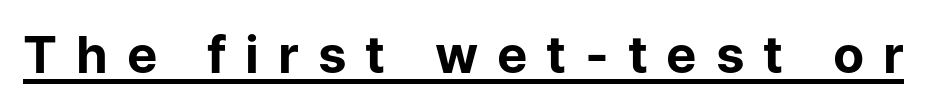
Q: Is the text bold? A: Yes.
Q: Is the text italic (slanted)? A: No, it is upright.
Q: Is the typeface a serif or a sans-serif typeface? A: Sans-serif.
Q: Is the text underlined? A: Yes.
Q: Is the spacing between letters normal or unusually wide? A: Unusually wide.
Q: Width (condensed, normal, or wide)? A: Normal.
Q: Stroke contrast? A: Low.
Q: x-height? A: Medium.
Q: Monospaced? A: No.
